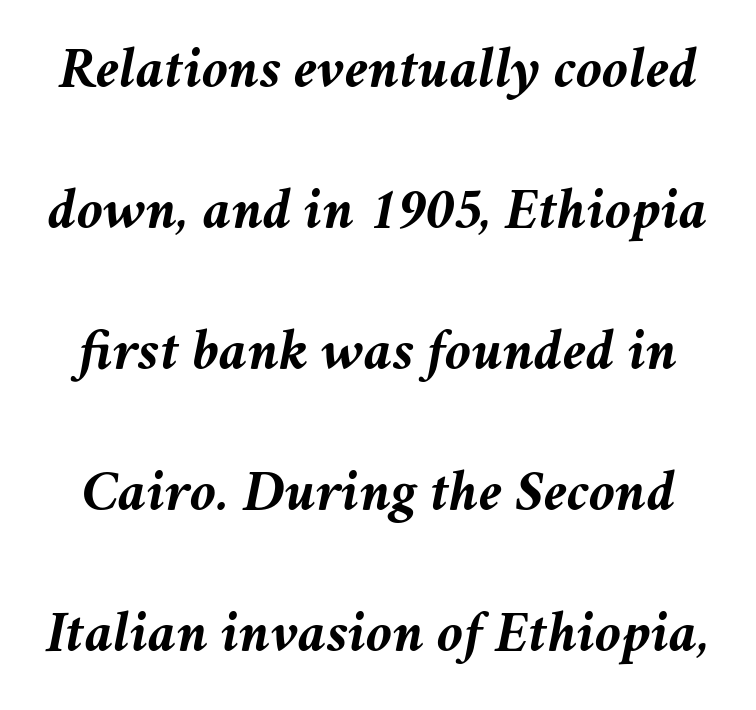
The specimen omits any rule beneath the text block's lines. Looking at the ascenders, they clearly lean. The passage shown is typed in a proportional face where columns would drift. Rows of type keep a wide berth in the vertical direction. The rendering keeps characters at their native spacing.
